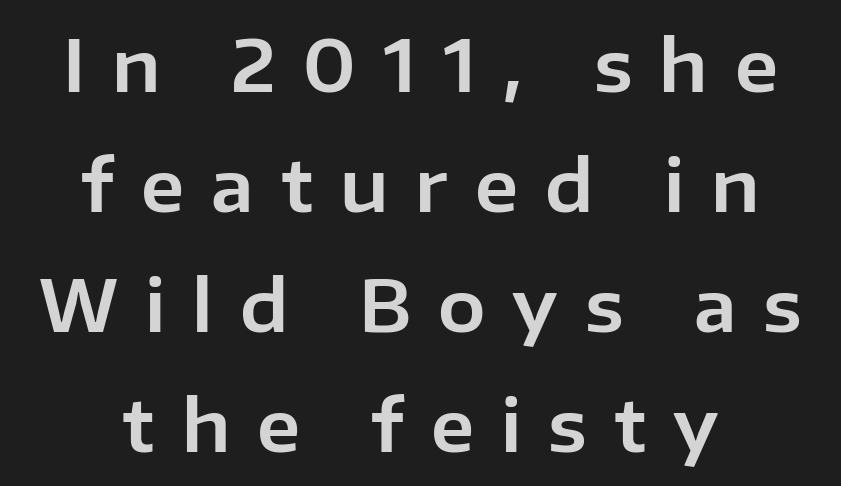
The lines sit at an ordinary, default distance from one another. The type sits square on the baseline with zero lean. Check the space under the baseline: it is left empty. Spacing verdict: proportional, widths tailored to each character. Are there feet on the stems? There aren't — it's a sans.
